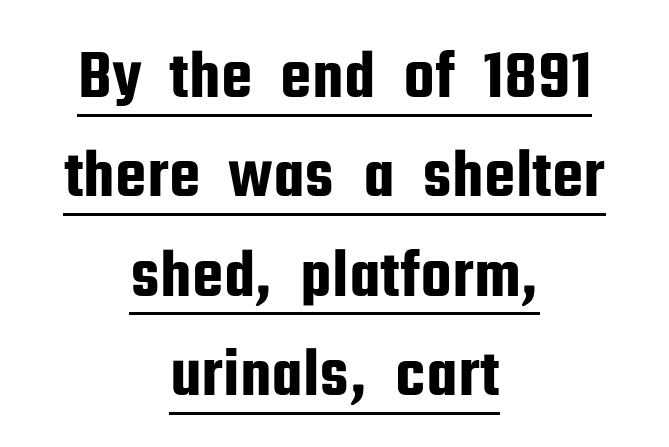
Q: Is the text italic (slanted)? A: No, it is upright.
Q: Is the typeface a serif or a sans-serif typeface? A: Sans-serif.
Q: Is the text underlined? A: Yes.
Q: How is the paragraph aligned? A: Centered.
Q: Is the spacing between letters normal or unusually wide? A: Normal.
Q: Is the spacing between lines tight, normal or loose? A: Normal.
Q: Width (condensed, normal, or wide)? A: Condensed.
Q: Stroke contrast? A: Low.
Q: x-height? A: Medium.
Q: Monospaced? A: No.
